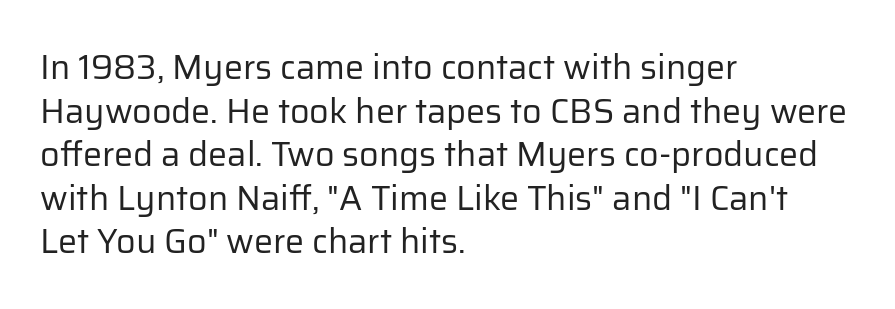
{"serif": "no", "italic": "no", "bold": "no", "weight": "regular", "width": "normal", "stroke_contrast": "low", "x_height": "medium", "monospaced": "no", "underline": "no", "align": "left", "line_spacing": "normal", "line_spacing_ratio": 1.28, "letter_spacing": "normal", "letter_spacing_em": 0.0, "glyph_px": 34}
